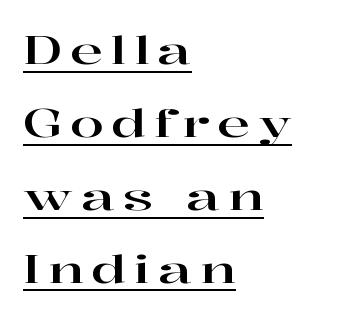
The image shows 39 px wide serif type, upright; set left-aligned, line spacing 1.87x, unusually wide letter spacing (+0.2 em), underlined; high stroke contrast and a medium x-height.
